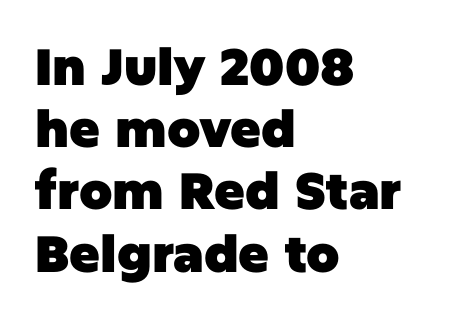
The image shows 51 px heavy sans-serif type, upright; set left-aligned, line spacing 1.22x, normal letter spacing, not underlined; low stroke contrast and a large x-height.
